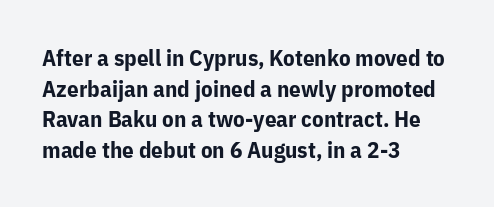
Nobody touched the tracking dial on this one. Heft: maximum for text — a bold. The rendering anchors every line to the left-hand side. The line-height multiplier appears to be the usual default.
